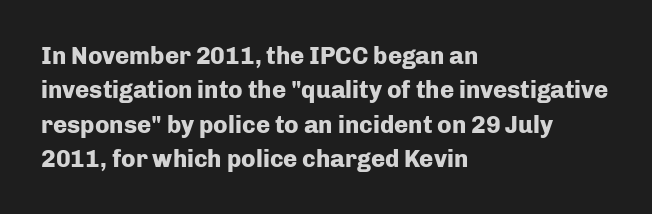
Q: Is the text bold? A: Yes.
Q: Is the text italic (slanted)? A: No, it is upright.
Q: Is the text underlined? A: No.
Q: How is the paragraph aligned? A: Left-aligned.
Q: Is the spacing between letters normal or unusually wide? A: Normal.
Q: Is the spacing between lines tight, normal or loose? A: Normal.
